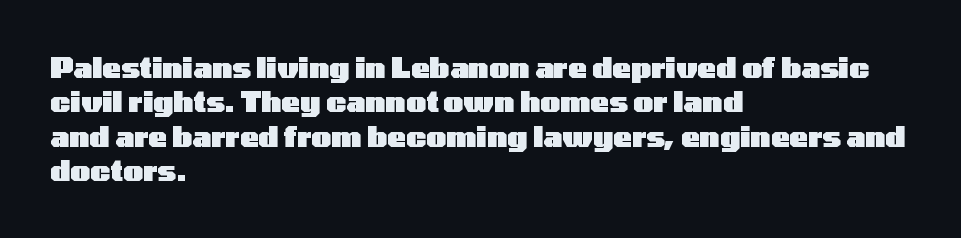
Q: Is the text bold? A: Yes.
Q: Is the text italic (slanted)? A: No, it is upright.
Q: Is the typeface a serif or a sans-serif typeface? A: Sans-serif.
Q: Is the text underlined? A: No.
Q: How is the paragraph aligned? A: Left-aligned.
Q: Is the spacing between letters normal or unusually wide? A: Normal.
Q: Width (condensed, normal, or wide)? A: Wide.
Q: Stroke contrast? A: Low.
Q: x-height? A: Medium.
Q: Monospaced? A: No.
